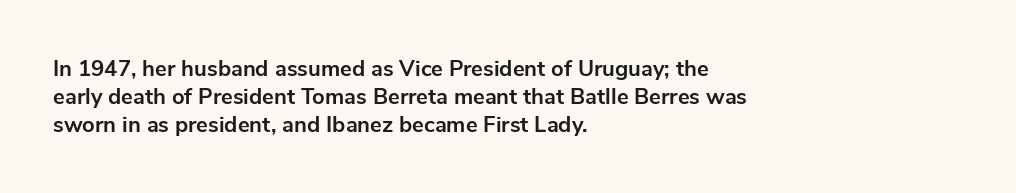
The image shows 22 px bold type, upright; set left-aligned, normal line spacing (1.27x), normal letter spacing, not underlined.
